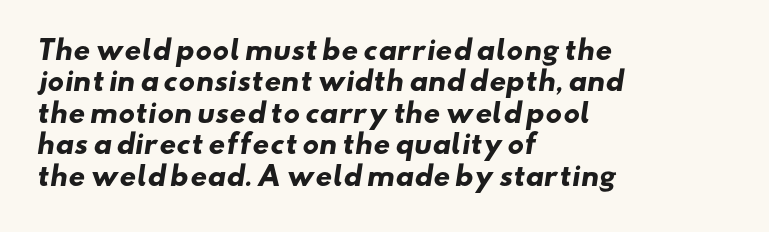
The image shows 26 px bold type; set left-aligned, line spacing 1.21x, normal letter spacing, not underlined.
